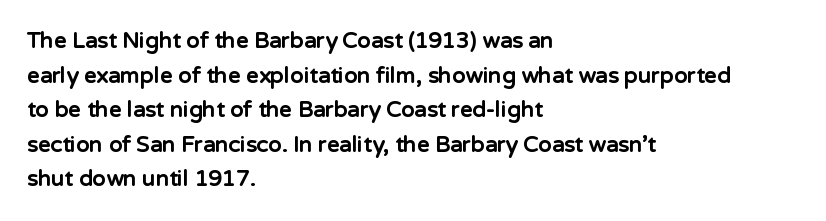
This sample uses an upright cut, with every glyph sitting square on the baseline. Whoever set this chose a conventional vertical rhythm. Students, note that the glyphs here touch the page at normal intervals. Strokes here are thick enough to call this a true bold.
